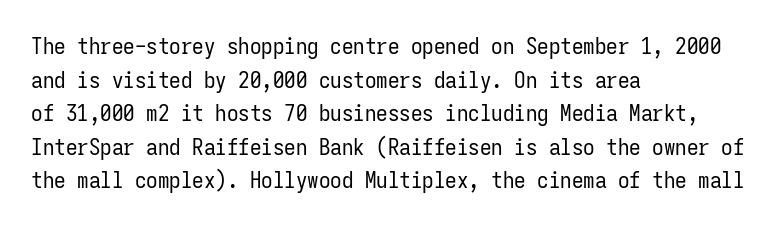
What stands out about the letter spacing? Nothing — it is the standard amount. Type without underlining. You can tell it's not italic because the verticals are truly vertical. Is there much room between lines? A standard amount, neither cramped nor airy.
